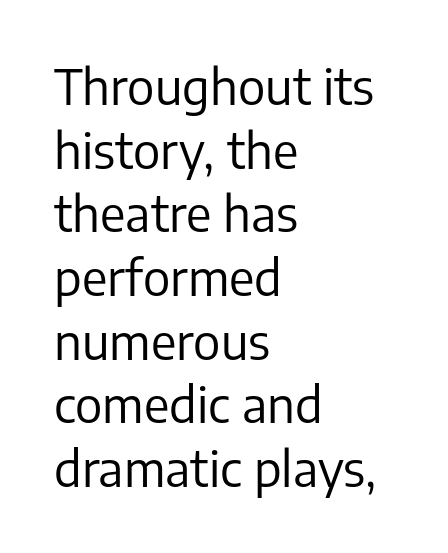
{"serif": "no", "italic": "no", "bold": "no", "weight": "regular", "width": "normal", "stroke_contrast": "low", "x_height": "medium", "monospaced": "no", "underline": "no", "align": "left", "line_spacing": "normal", "line_spacing_ratio": 1.3, "letter_spacing": "normal", "letter_spacing_em": 0.0, "glyph_px": 49}
